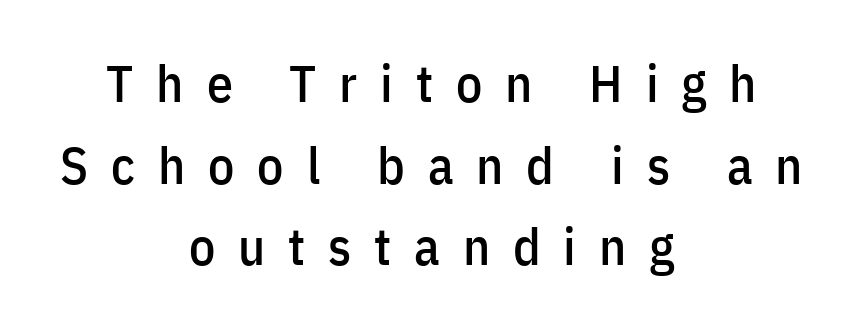
The line texture is sparse and dotted thanks to wide tracking. The rendering positions every line midway between the sides. A typesetter would mark this as roman, not italic. Nobody drew a line under any word here. Each letter keeps its own natural width here, so spacing adapts to shape.
